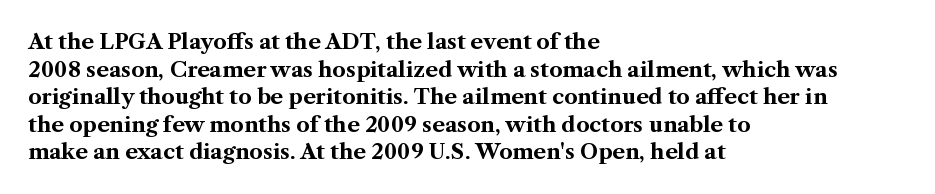
The image shows 21 px bold type, upright; set left-aligned, normal line spacing (1.31x), normal letter spacing, not underlined.
